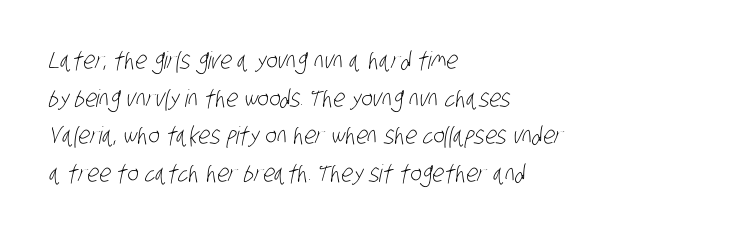
Layout note: lines flush left. The zone under the glyphs is completely vacant. Characters follow at the spacing the type designer built in. The vertical gap from one line to the next is medium. Weight: not bold — regular or lighter.
